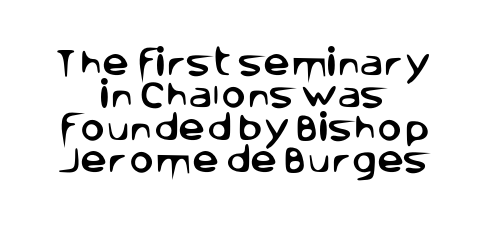
{"serif": "no", "italic": "no", "width": "normal", "stroke_contrast": "low", "x_height": "large", "monospaced": "no", "underline": "no", "align": "center", "line_spacing": "tight", "line_spacing_ratio": 1.08, "letter_spacing": "normal", "letter_spacing_em": 0.0, "glyph_px": 30}
